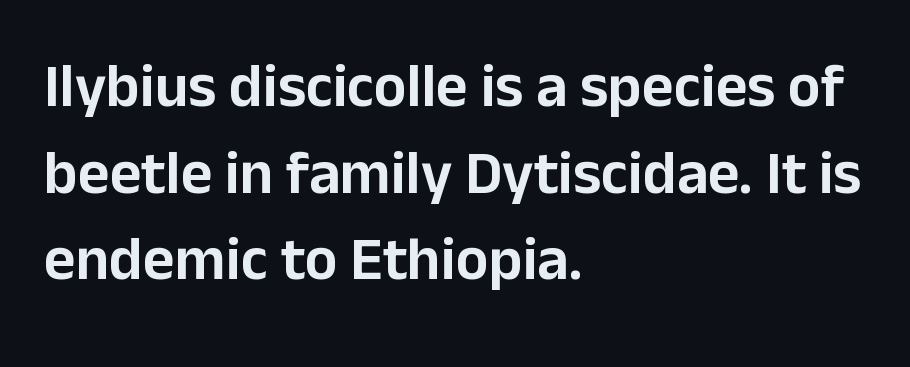
In terms of posture, this sample is upright. The compositor pushed each line to the left boundary. Each letter keeps its own natural width here, so spacing adapts to shape. These lines are composed in type without serifs.
